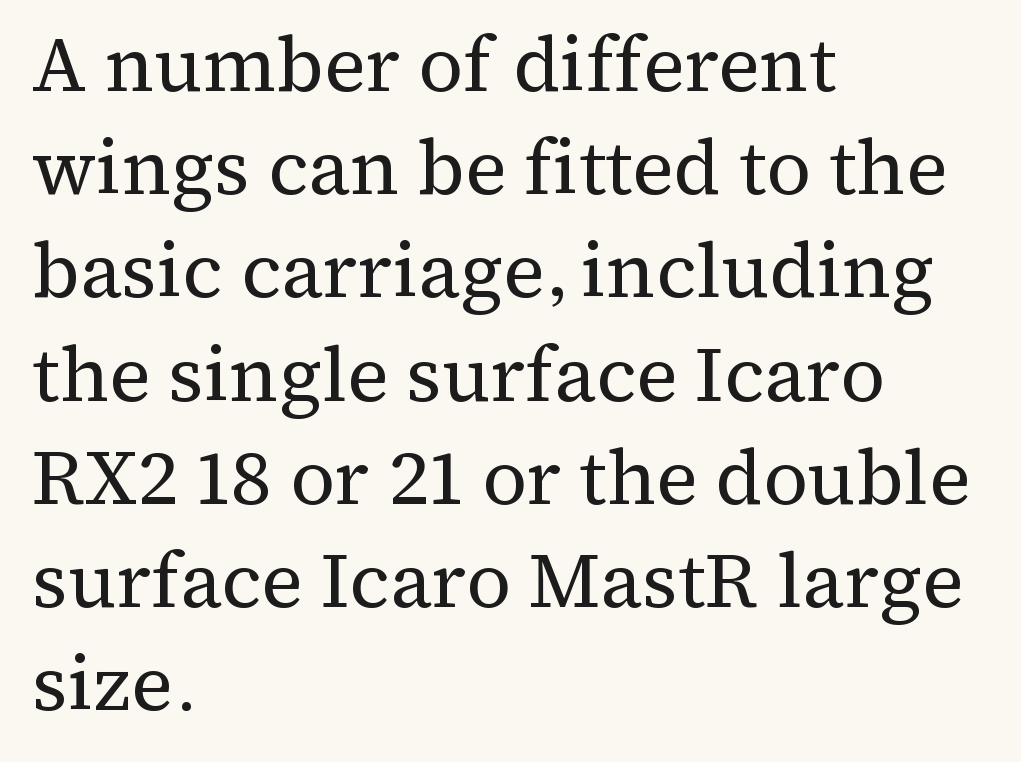
The image shows 77 px regular-weight serif type, upright; set left-aligned, normal line spacing (1.34x), normal letter spacing, not underlined; medium stroke contrast and a medium x-height.
